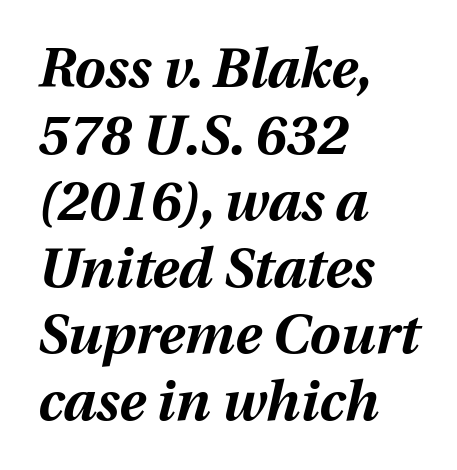
{"italic": "yes", "lean": "right", "slant_degrees": 12, "bold": "yes", "weight": "bold", "width": "normal", "stroke_contrast": "medium", "x_height": "medium", "monospaced": "no", "underline": "no", "align": "left", "line_spacing_ratio": 1.21, "letter_spacing": "normal", "letter_spacing_em": 0.0, "glyph_px": 55}
